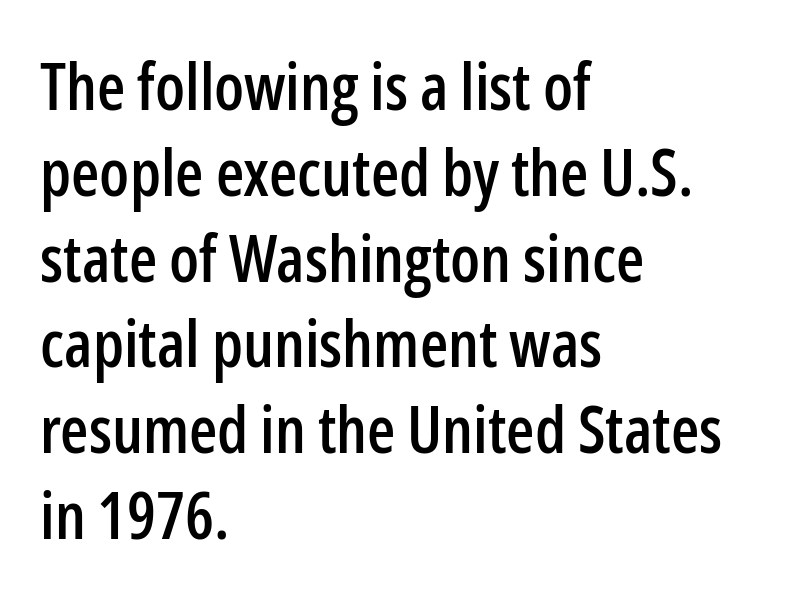
The image shows 65 px condensed sans-serif type, upright; set left-aligned, normal line spacing (1.32x), normal letter spacing, not underlined; low stroke contrast and a medium x-height.
